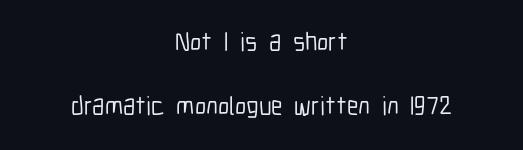
Airy leading. Posture: vertical. Typeset on center — no edge is straight. The rendering keeps characters at their native spacing. A bare baseline throughout the passage.
